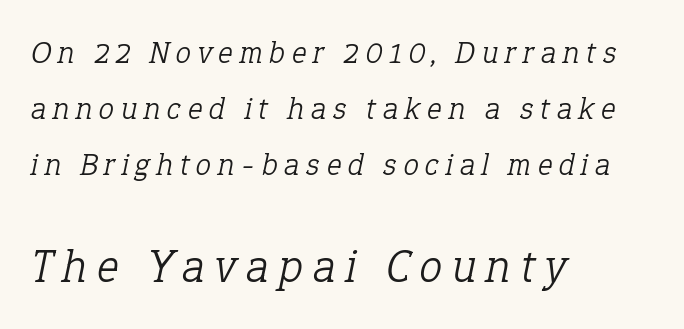
{"serif": "yes", "italic": "yes", "lean": "right", "slant_degrees": 12, "bold": "no", "weight": "light", "width": "normal", "stroke_contrast": "low", "x_height": "medium", "monospaced": "no", "underline": "no", "align": "left", "line_spacing_ratio": 1.8, "letter_spacing": "wide", "letter_spacing_em": 0.22, "larger_block": "second", "size_ratio": 1.48, "glyph_px": 46}
